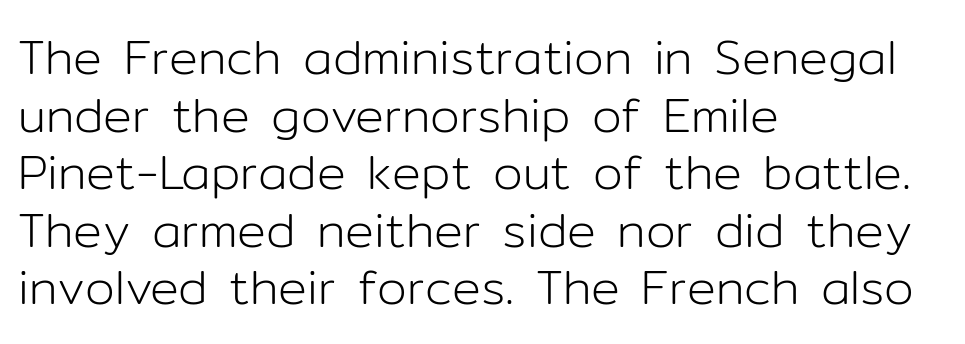
{"serif": "no", "italic": "no", "bold": "no", "weight": "light", "width": "normal", "stroke_contrast": "low", "x_height": "medium", "monospaced": "no", "underline": "no", "align": "left", "line_spacing_ratio": 1.2, "letter_spacing": "normal", "letter_spacing_em": 0.0, "glyph_px": 48}
